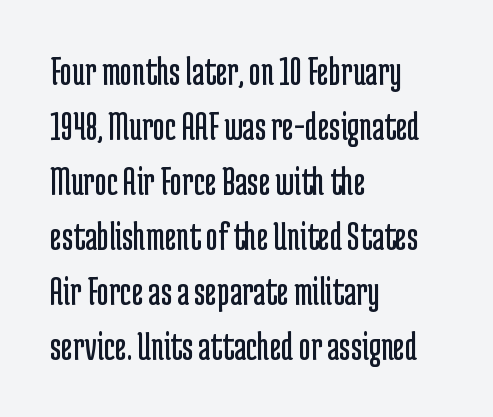
Stroke thickness stays within the range of a standard reading face or lighter. The glyphs in this specimen are sans serif. There is no visible air inserted between adjacent glyphs. A bare baseline throughout the passage.
